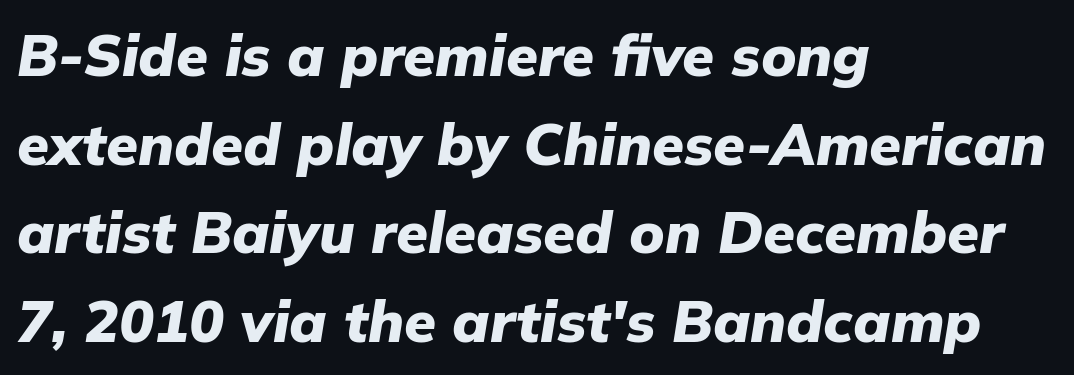
{"italic": "yes", "lean": "right", "slant_degrees": 9, "bold": "yes", "weight": "heavy", "width": "normal", "stroke_contrast": "low", "x_height": "medium", "monospaced": "no", "underline": "no", "align": "left", "line_spacing": "normal", "line_spacing_ratio": 1.53, "letter_spacing": "normal", "letter_spacing_em": 0.0, "glyph_px": 58}
